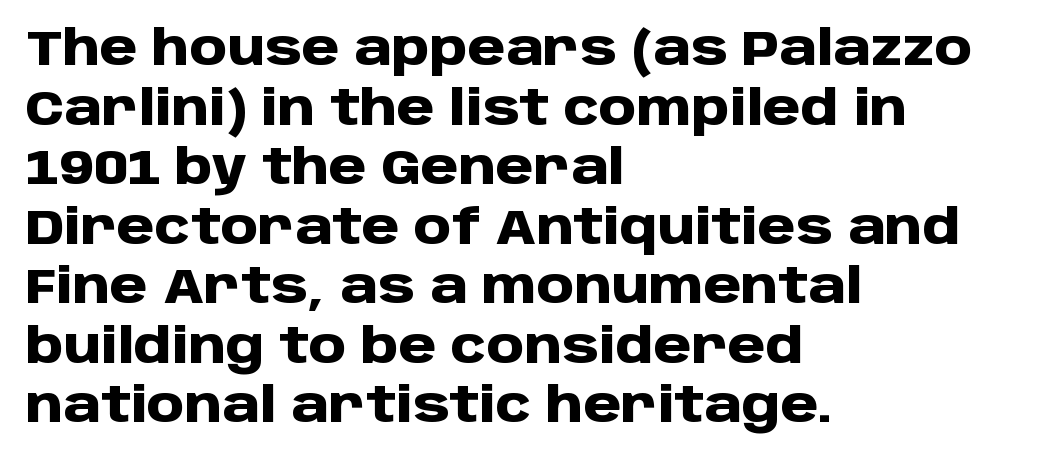
Casual observation: everything's shoved over to the left. Typographically, this falls in the sans-serif category. These words are printed bold, with thick strokes throughout. Is this a fixed-width face? No — the glyphs have proportional, varying widths. The lettering holds an erect, upright posture throughout.
